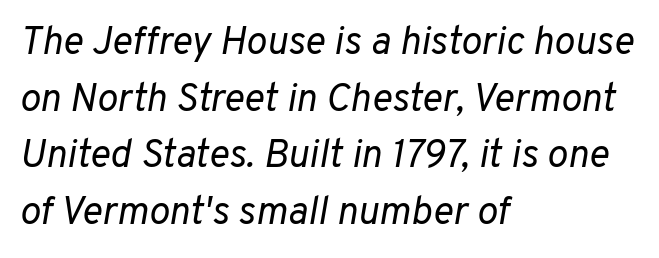
Default kerning and tracking; the words read as compact shapes. Is there much room between lines? A standard amount, neither cramped nor airy. Underlining? Definitely not there. You could not count columns in this text — the font is proportionally spaced. Each line starts at the same left margin while the right side varies. Observe the lean: these are italic letterforms.
